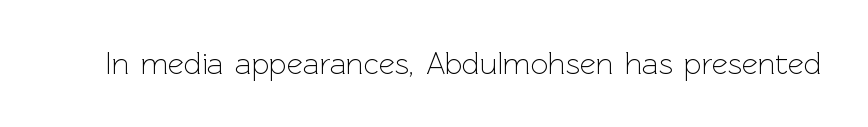
Q: Is the text bold? A: No.
Q: Is the text italic (slanted)? A: No, it is upright.
Q: Is the typeface a serif or a sans-serif typeface? A: Sans-serif.
Q: Is the text underlined? A: No.
Q: Is the spacing between letters normal or unusually wide? A: Normal.
Q: Width (condensed, normal, or wide)? A: Normal.
Q: x-height? A: Medium.
Q: Monospaced? A: No.
